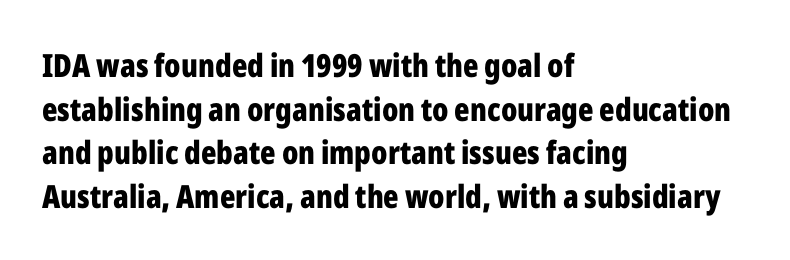
{"serif": "no", "italic": "no", "bold": "yes", "weight": "bold", "width": "condensed", "stroke_contrast": "low", "x_height": "medium", "monospaced": "no", "underline": "no", "align": "left", "line_spacing": "normal", "line_spacing_ratio": 1.36, "letter_spacing": "normal", "letter_spacing_em": 0.0, "glyph_px": 32}
